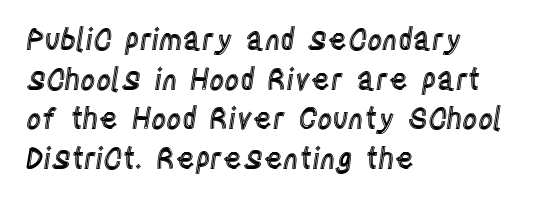
Q: Is the text italic (slanted)? A: Yes.
Q: Is the text underlined? A: No.
Q: How is the paragraph aligned? A: Left-aligned.
Q: Is the spacing between letters normal or unusually wide? A: Normal.
Q: Is the spacing between lines tight, normal or loose? A: Normal.
Q: Width (condensed, normal, or wide)? A: Condensed.
Q: x-height? A: Large.
Q: Monospaced? A: No.
